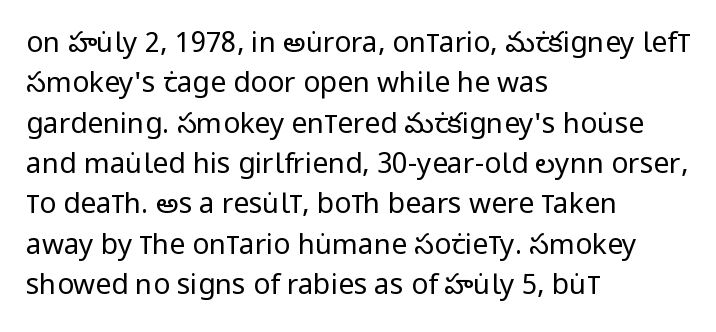
{"serif": "no", "italic": "no", "bold": "no", "weight": "regular", "width": "condensed", "stroke_contrast": "low", "x_height": "large", "monospaced": "no", "underline": "no", "align": "left", "line_spacing": "normal", "line_spacing_ratio": 1.44, "letter_spacing": "normal", "letter_spacing_em": 0.0, "glyph_px": 28}
